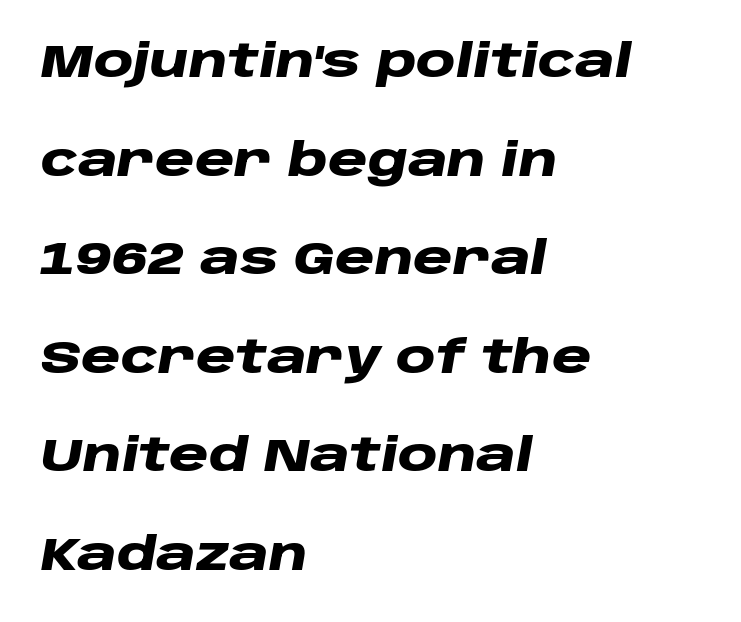
Q: Is the text bold? A: Yes.
Q: Is the text italic (slanted)? A: Yes, it leans right by about 10 degrees.
Q: Is the text underlined? A: No.
Q: How is the paragraph aligned? A: Left-aligned.
Q: Is the spacing between letters normal or unusually wide? A: Normal.
Q: Is the spacing between lines tight, normal or loose? A: Loose.
Q: Width (condensed, normal, or wide)? A: Wide.
Q: Stroke contrast? A: Low.
Q: x-height? A: Large.
Q: Monospaced? A: No.
